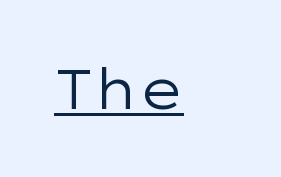
Quick note: not italic, upright. Weight: in the light-to-regular range. Glyph-to-glyph distance matches everyday printed text. The font family rendered here belongs to the sans-serif group. The rendered words wear a rule along their underside. Is this a fixed-width face? No — the glyphs have proportional, varying widths.
